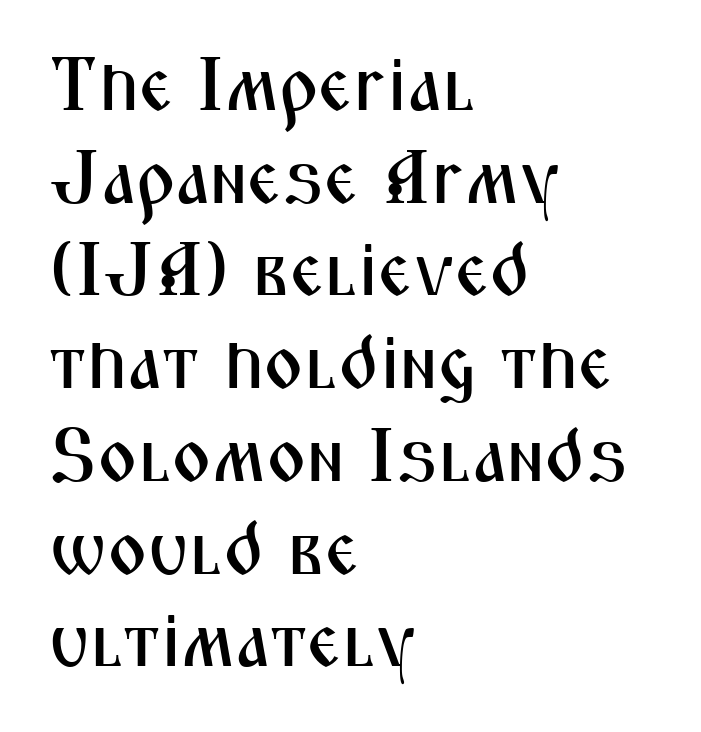
The image shows 76 px condensed sans-serif type, upright; set left-aligned, line spacing 1.22x, normal letter spacing, not underlined; medium stroke contrast and a medium x-height.
